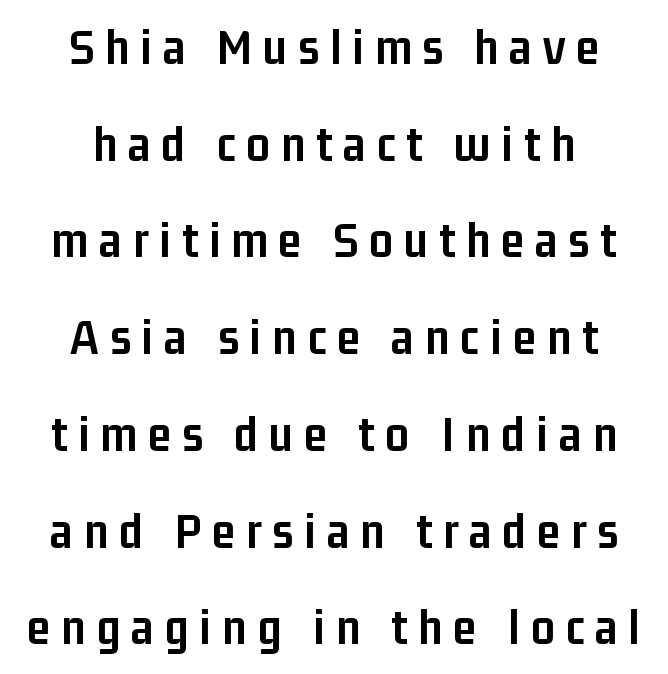
{"serif": "no", "italic": "no", "bold": "yes", "weight": "semibold", "width": "condensed", "stroke_contrast": "low", "x_height": "medium", "monospaced": "no", "underline": "no", "align": "center", "line_spacing_ratio": 1.86, "letter_spacing": "wide", "letter_spacing_em": 0.21, "glyph_px": 52}
